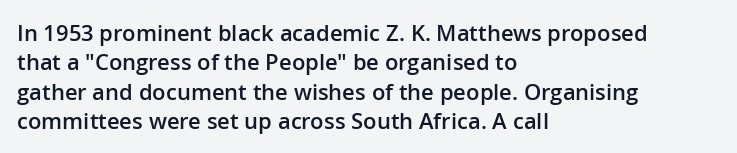
The image shows 22 px text type, upright; set left-aligned, normal line spacing (1.33x), normal letter spacing, not underlined.
